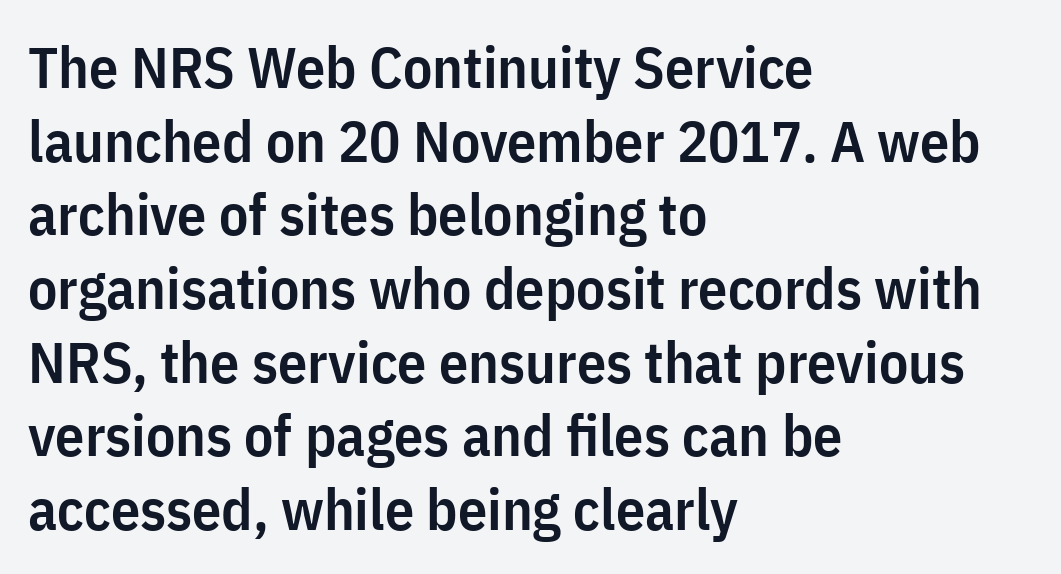
{"serif": "no", "italic": "no", "bold": "semi", "weight": "semibold", "width": "condensed", "stroke_contrast": "low", "x_height": "medium", "monospaced": "no", "underline": "no", "align": "left", "line_spacing": "normal", "line_spacing_ratio": 1.27, "letter_spacing": "normal", "letter_spacing_em": 0.0, "glyph_px": 58}
